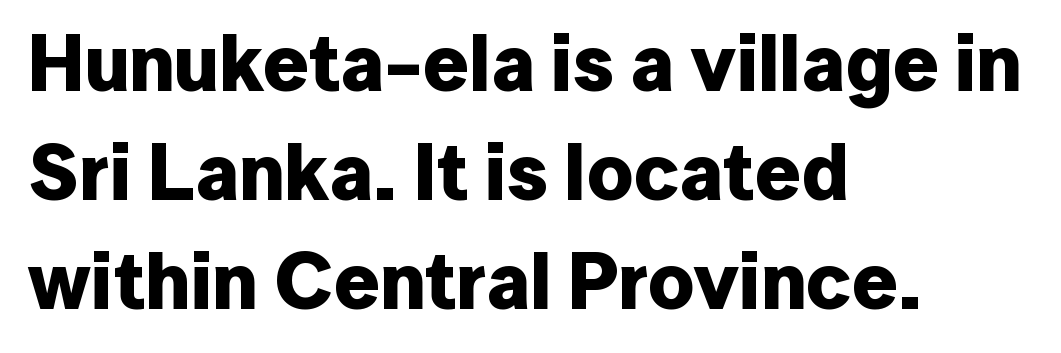
A dark, heavy texture on the line: the type is bold. These lines are set flush left with a ragged right edge. The face used here is proportionally spaced, like ordinary book or web type. The tracking reads as untouched default to a designer's eye. This sample uses a sans-serif face. The passage shown is not underscored anywhere.
